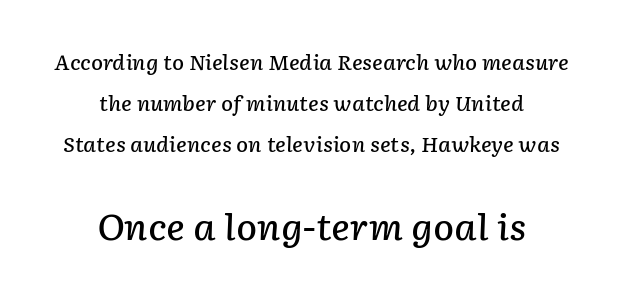
The image shows 35 px semibold type, italic (leaning right); set centered, loose line spacing (2.06x), normal letter spacing, not underlined; the second (bottom) block is 1.75x larger; low stroke contrast and a medium x-height.
